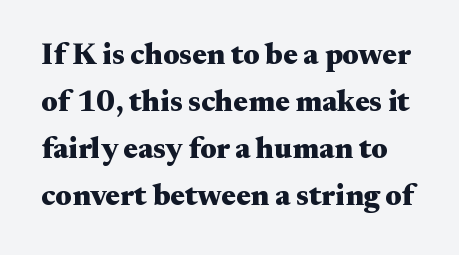
The image shows 30 px heavy, wide serif type, upright; set normal line spacing (1.57x), normal letter spacing, not underlined; medium stroke contrast and a small x-height.
